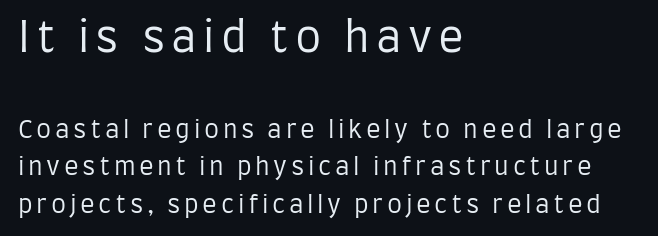
What kind of face is this? One without serifs — a sans. The letters advance in unequal steps, a hallmark of proportional type. Size contrast runs from large at the top to small at the bottom. Teacher's note: observe the even left margin — that is flush-left alignment. Evenly set lines give the paragraph a standard silhouette.
